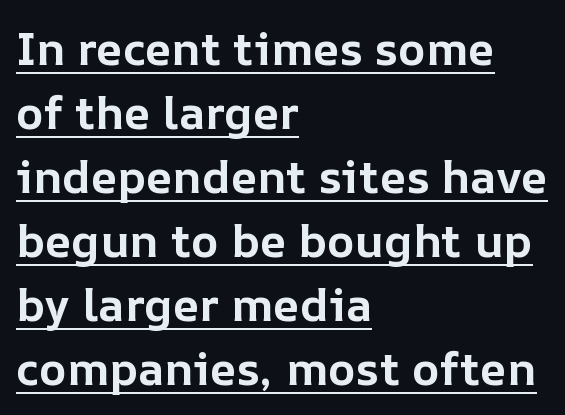
{"italic": "no", "bold": "yes", "weight": "bold", "width": "normal", "stroke_contrast": "low", "x_height": "medium", "monospaced": "no", "underline": "yes", "align": "left", "line_spacing": "normal", "line_spacing_ratio": 1.39, "letter_spacing": "normal", "letter_spacing_em": 0.0, "glyph_px": 46}
